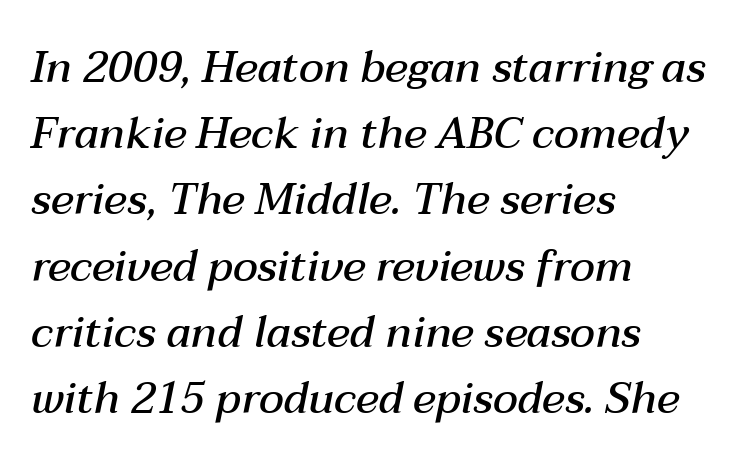
Q: Is the text bold? A: Semi-bold.
Q: Is the text italic (slanted)? A: Yes, it leans right by about 12 degrees.
Q: Is the text underlined? A: No.
Q: How is the paragraph aligned? A: Left-aligned.
Q: Is the spacing between letters normal or unusually wide? A: Normal.
Q: Is the spacing between lines tight, normal or loose? A: Normal.
Q: Width (condensed, normal, or wide)? A: Normal.
Q: Stroke contrast? A: Medium.
Q: x-height? A: Medium.
Q: Monospaced? A: No.
